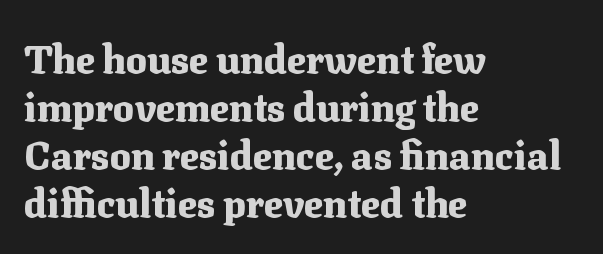
The image shows 39 px heavy serif type, upright; set left-aligned, line spacing 1.23x, normal letter spacing, not underlined; medium stroke contrast and a medium x-height.
